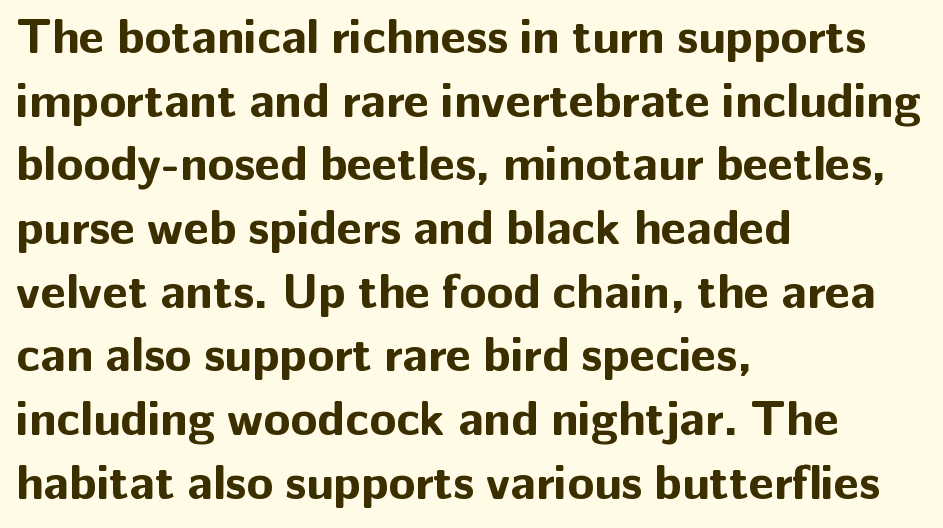
The image shows 49 px bold sans-serif type, upright; set left-aligned, normal line spacing (1.3x), normal letter spacing, not underlined; low stroke contrast and a medium x-height.
